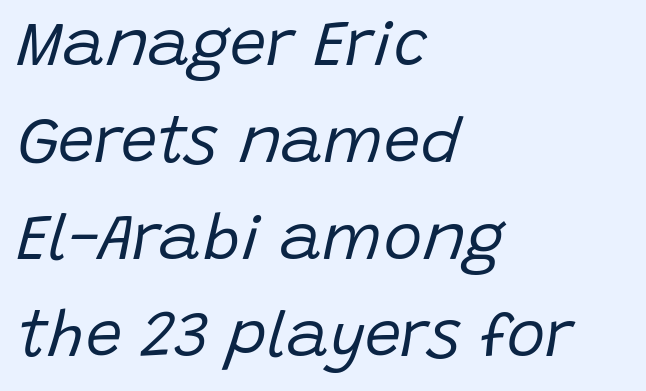
Q: Is the text bold? A: No.
Q: Is the text italic (slanted)? A: Yes, it leans right by about 15 degrees.
Q: Is the text underlined? A: No.
Q: How is the paragraph aligned? A: Left-aligned.
Q: Is the spacing between letters normal or unusually wide? A: Normal.
Q: Is the spacing between lines tight, normal or loose? A: Normal.
Q: Width (condensed, normal, or wide)? A: Normal.
Q: Stroke contrast? A: Low.
Q: x-height? A: Large.
Q: Monospaced? A: No.
